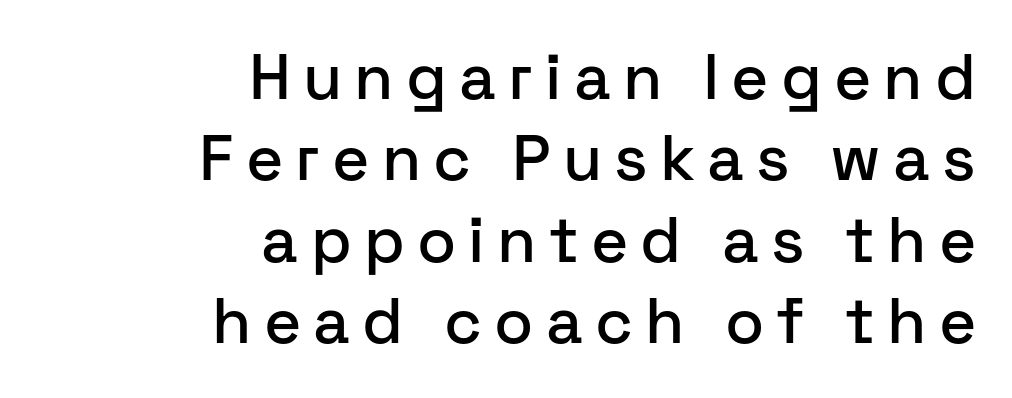
{"serif": "no", "italic": "no", "width": "normal", "stroke_contrast": "low", "x_height": "medium", "monospaced": "no", "underline": "no", "align": "right", "line_spacing": "normal", "line_spacing_ratio": 1.27, "glyph_px": 64}
